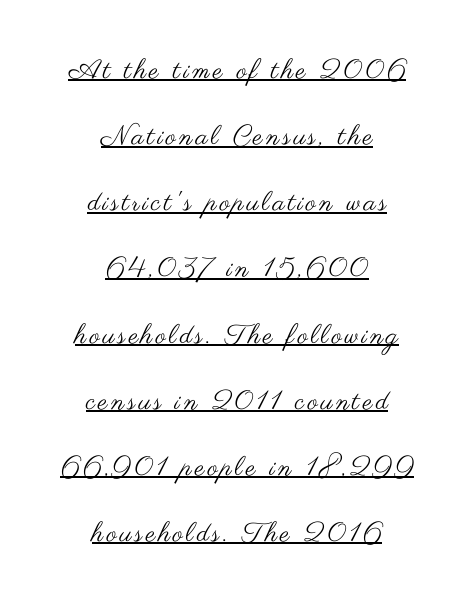
Widely set lines give the paragraph a tall, airy silhouette. The font is comparable to plain body text, perhaps lighter. The lettering is marked with a stroke running underneath it. Neither beginnings nor endings align; midpoints do.
